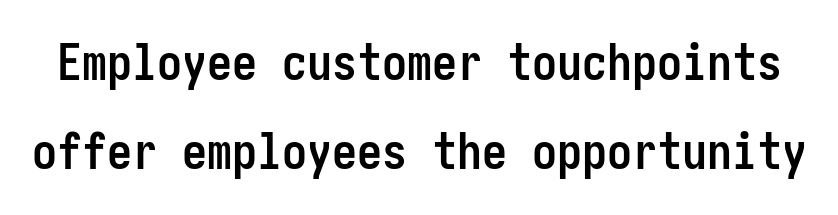
Honestly, there is no underline to notice here at all. A typesetter would label this face a sans. The lettering stays uniformly vertical, giving the passage a roman look. What weight is shown? A full bold with thick strokes. Words appear dense and cohesive because spacing is normal.
